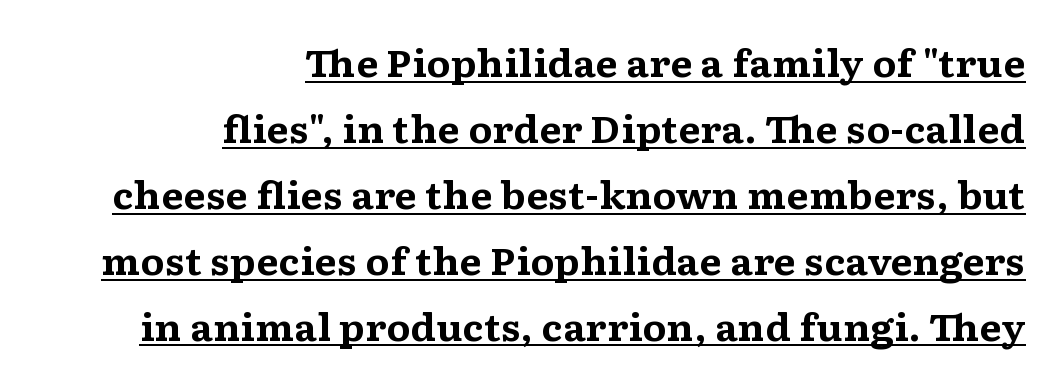
The image shows 36 px bold, wide serif type, upright; set right-aligned, line spacing 1.83x, normal letter spacing, underlined; medium stroke contrast and a medium x-height.
